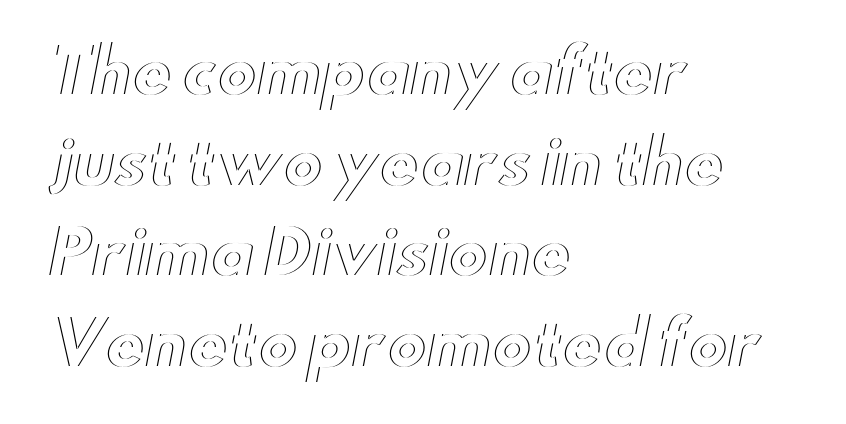
{"width": "wide", "x_height": "small", "monospaced": "no", "underline": "no", "align": "left", "line_spacing": "normal", "line_spacing_ratio": 1.51, "letter_spacing": "normal", "letter_spacing_em": 0.0, "glyph_px": 60}
